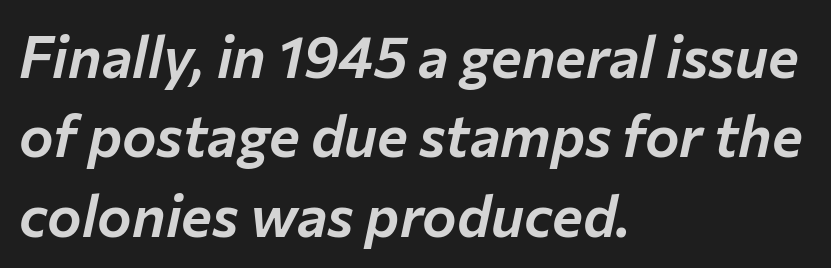
Q: Is the text italic (slanted)? A: Yes, it leans right by about 12 degrees.
Q: Is the text underlined? A: No.
Q: How is the paragraph aligned? A: Left-aligned.
Q: Is the spacing between letters normal or unusually wide? A: Normal.
Q: Is the spacing between lines tight, normal or loose? A: Normal.
Q: Width (condensed, normal, or wide)? A: Normal.
Q: Stroke contrast? A: Low.
Q: x-height? A: Medium.
Q: Monospaced? A: No.
